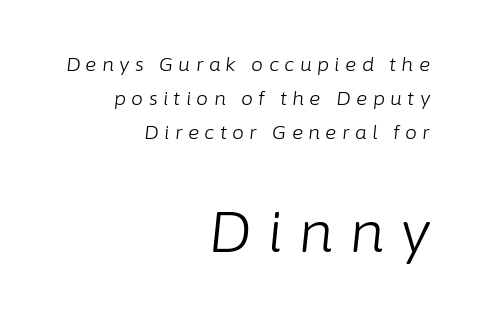
Q: Is the text bold? A: No.
Q: Is the text italic (slanted)? A: Yes, it leans right by about 6 degrees.
Q: Is the text underlined? A: No.
Q: How is the paragraph aligned? A: Right-aligned.
Q: Is the spacing between letters normal or unusually wide? A: Unusually wide.
Q: Which block of text is set in a larger size, the first (top) or the second (bottom)? A: The second (bottom) one.
Q: Width (condensed, normal, or wide)? A: Normal.
Q: Stroke contrast? A: Low.
Q: x-height? A: Medium.
Q: Monospaced? A: No.
